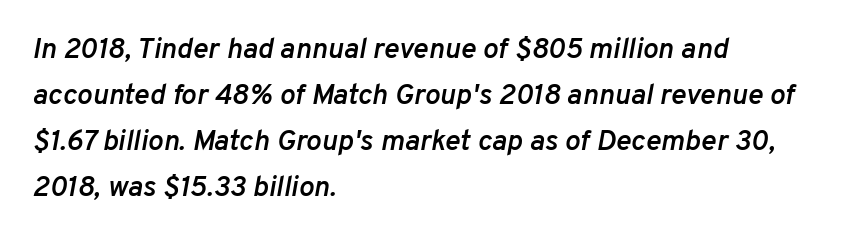
Type without underlining. The lettering tilts uniformly, giving the passage an italic look. As a designer I'd log this as weight 600, semibold. The text block is weighted toward the left margin, trailing off unevenly rightward. The letters advance in unequal steps, a hallmark of proportional type. What stands out about the letter spacing? Nothing — it is the standard amount.
